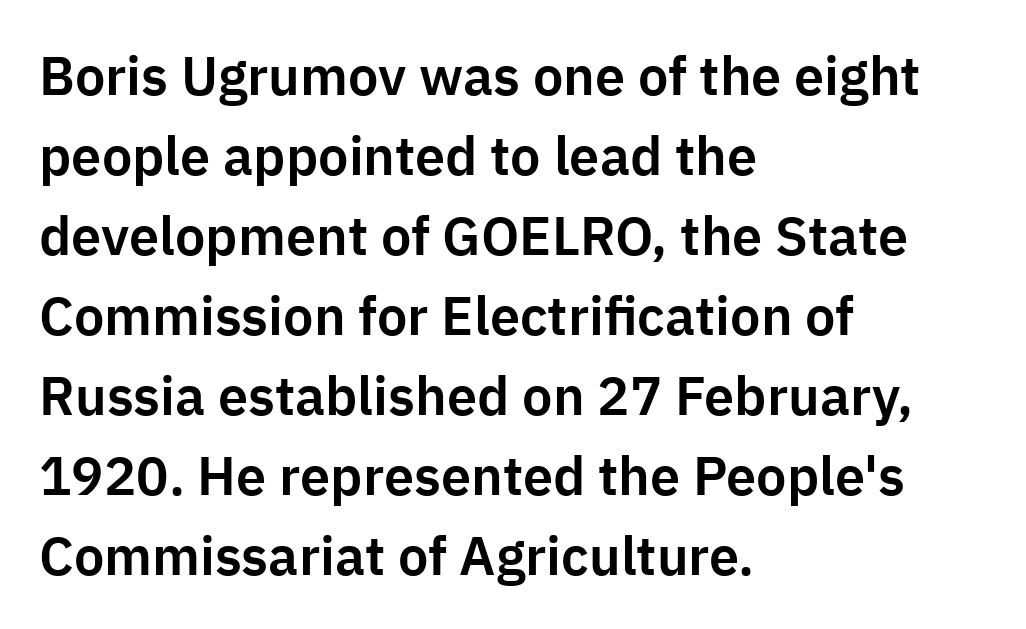
The image shows 54 px sans-serif type, upright; set left-aligned, normal line spacing (1.48x), normal letter spacing, not underlined; low stroke contrast and a medium x-height.
